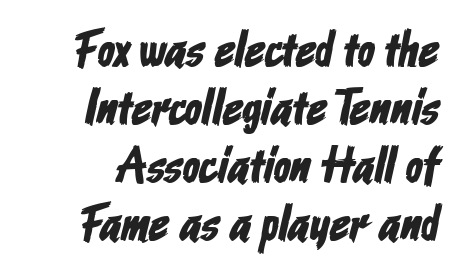
The image shows 50 px condensed sans-serif type; set line spacing 1.16x, normal letter spacing, not underlined; low stroke contrast and a medium x-height.
